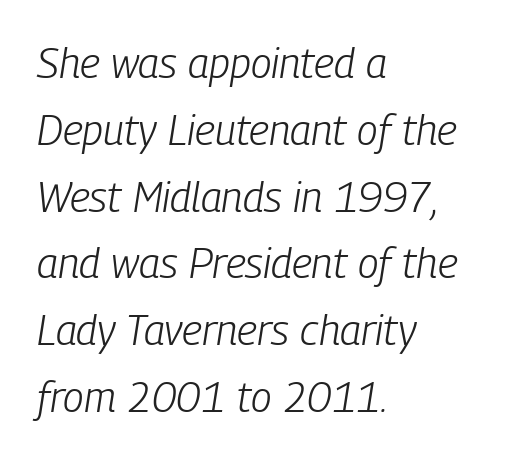
{"italic": "yes", "lean": "right", "slant_degrees": 9, "bold": "no", "weight": "light", "width": "condensed", "stroke_contrast": "low", "x_height": "medium", "monospaced": "no", "underline": "no", "align": "left", "line_spacing": "normal", "line_spacing_ratio": 1.59, "letter_spacing": "normal", "letter_spacing_em": 0.0, "glyph_px": 42}
